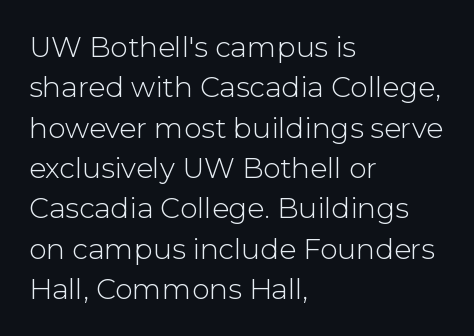
Q: Is the text bold? A: No.
Q: Is the text italic (slanted)? A: No, it is upright.
Q: Is the typeface a serif or a sans-serif typeface? A: Sans-serif.
Q: Is the text underlined? A: No.
Q: How is the paragraph aligned? A: Left-aligned.
Q: Is the spacing between letters normal or unusually wide? A: Normal.
Q: Is the spacing between lines tight, normal or loose? A: Normal.
Q: Width (condensed, normal, or wide)? A: Normal.
Q: Stroke contrast? A: Low.
Q: x-height? A: Medium.
Q: Monospaced? A: No.
